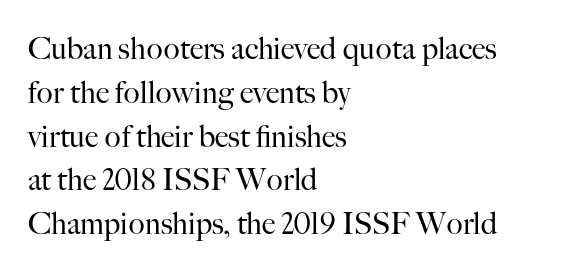
This sample has the flowing, uneven cadence of proportional lettering. The strip under each line holds only bare page. The tracking reads as untouched default to a designer's eye. Quick note: interline space is typical. Every row of glyphs begins at an identical x-position on the left.
